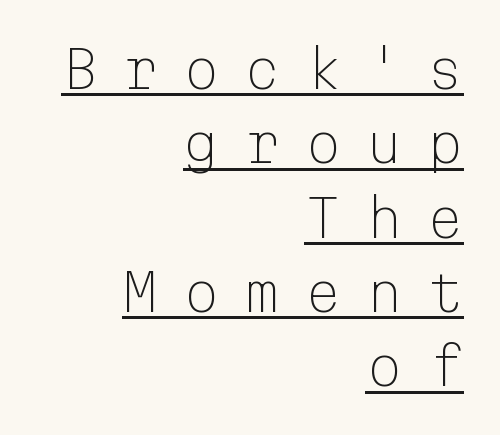
A roman cut, with each character standing at attention. The face used here is monospaced, like something from a code editor. Where is the straight margin? On the right. The characters are drawn with everyday or finer stroke widths. Honestly, the row spacing looks completely unremarkable. Display-style spreading of the glyphs; the letterfit is very open.
